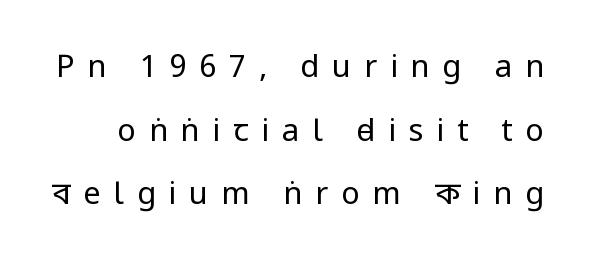
Q: Is the text bold? A: No.
Q: Is the text italic (slanted)? A: No, it is upright.
Q: Is the typeface a serif or a sans-serif typeface? A: Sans-serif.
Q: Is the text underlined? A: No.
Q: Is the spacing between letters normal or unusually wide? A: Unusually wide.
Q: Is the spacing between lines tight, normal or loose? A: Loose.
Q: Width (condensed, normal, or wide)? A: Condensed.
Q: Stroke contrast? A: Low.
Q: x-height? A: Large.
Q: Monospaced? A: No.
